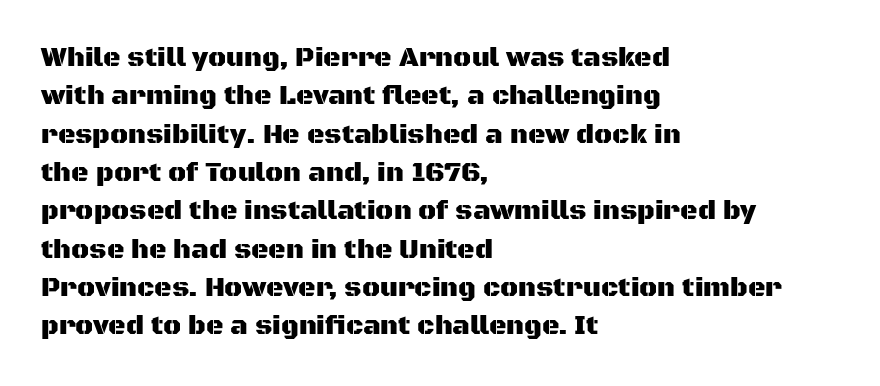
Compared with typical paragraphs, the rows here are spaced about the same. Posture: straight, roman, zero tilt. Inter-character spacing is left at the font's built-in metrics. The space beneath each line is pristine and unruled. The compositor pushed each line to the left boundary.
